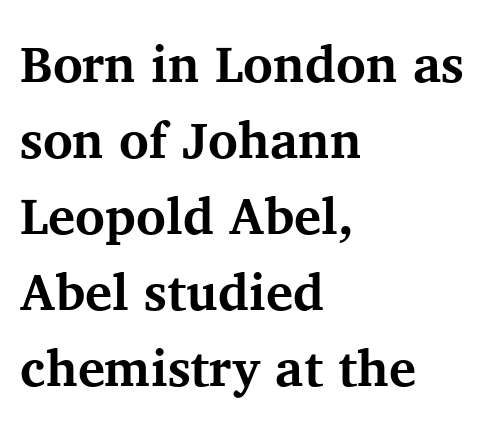
Honestly, there is no underline to notice here at all. To sum up the face: it has serifs. Rows of type keep a routine distance in the vertical direction. Nobody touched the tracking dial on this one. The face used here is proportionally spaced, like ordinary book or web type.
